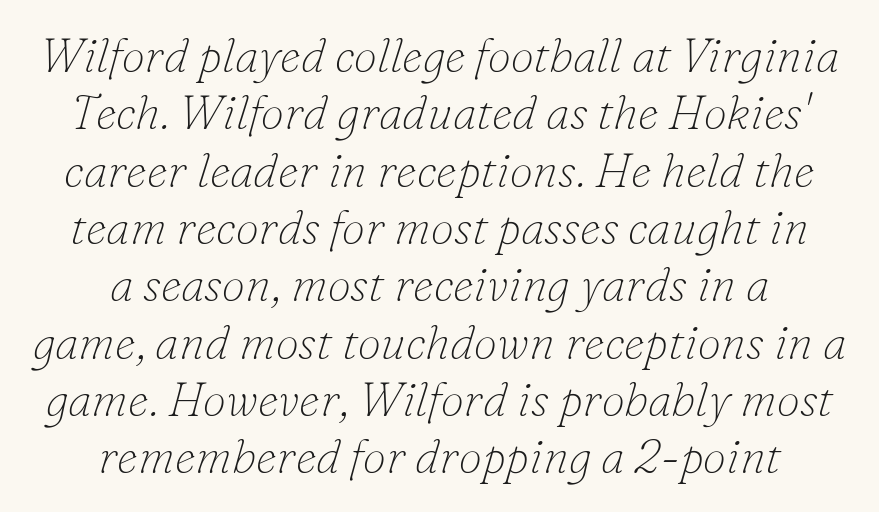
These lines are rendered in a variable-pitch font. Caption: multi-line text, centered on the measure. Underlining? Definitely not there. This sample uses a serif face.
